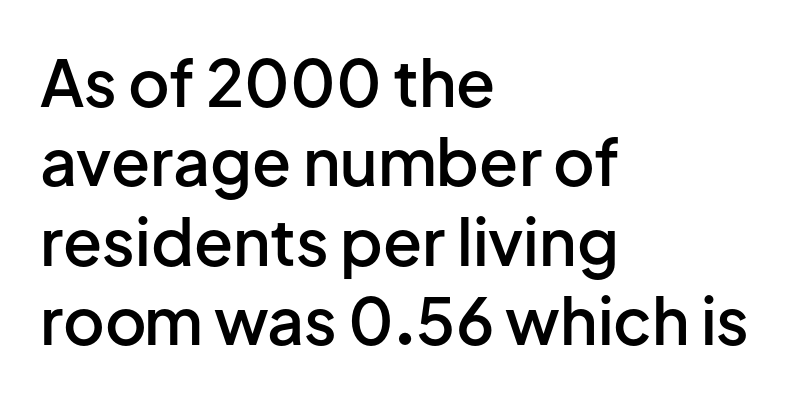
{"serif": "no", "italic": "no", "bold": "semi", "weight": "semibold", "width": "normal", "stroke_contrast": "low", "x_height": "medium", "monospaced": "no", "underline": "no", "align": "left", "line_spacing_ratio": 1.24, "letter_spacing": "normal", "letter_spacing_em": 0.0, "glyph_px": 64}
